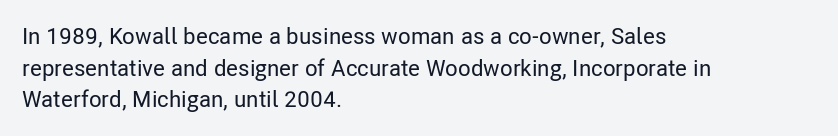
{"italic": "no", "underline": "no", "align": "left", "line_spacing": "normal", "line_spacing_ratio": 1.37, "letter_spacing": "normal", "letter_spacing_em": 0.0, "glyph_px": 23}
